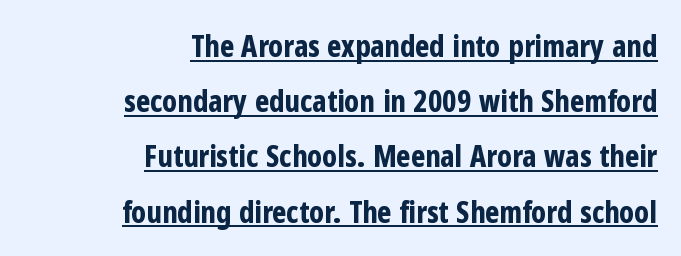
What stands out about the letter spacing? Nothing — it is the standard amount. Look at the stroke-to-counter ratio: heavy, a bold. Spacing verdict: proportional, widths tailored to each character. All the whitespace from short lines collects on the left. This rendering features underlined lettering.
